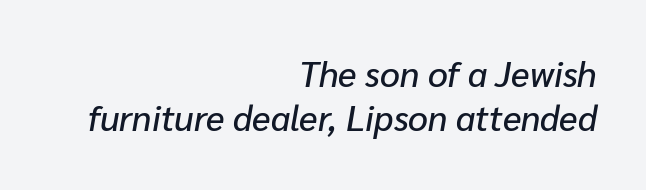
Designer's note — italics engaged. Vertically, the passage feels balanced, rows spaced as you'd expect. Line ends are locked; line starts wander. Nothing unusual about the tracking: characters are spaced as the font intends. Character widths vary here, with narrow letters taking less room than wide ones.
